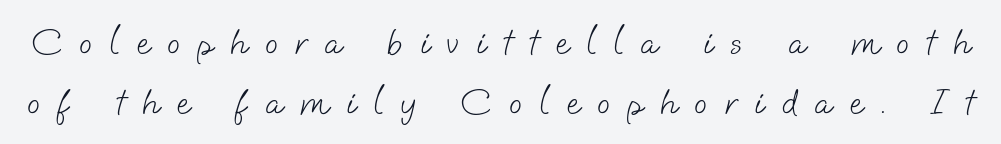
The image shows 38 px light sans-serif type; set normal line spacing (1.57x), unusually wide letter spacing (+0.46 em), not underlined; low stroke contrast and a small x-height.
